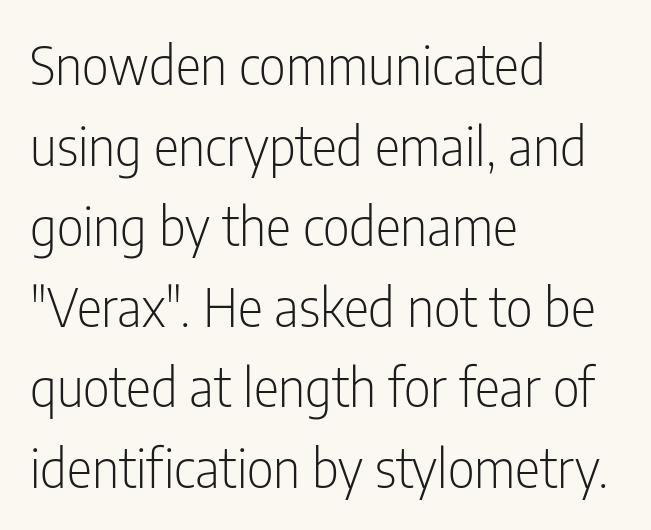
The image shows 53 px light, condensed sans-serif type, upright; set left-aligned, normal line spacing (1.52x), normal letter spacing, not underlined; low stroke contrast and a medium x-height.
